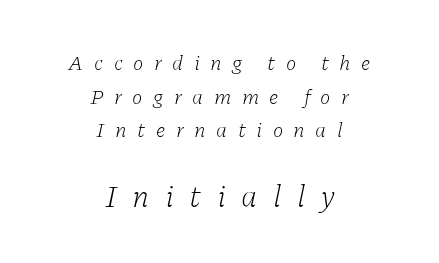
Note the varied advance widths — an 'i' is clearly narrower than an 'm'. Tracking here is generous; glyphs stand well apart from one another. Typeset on center — no edge is straight. Reading down the column, the eye jumps a familiar distance to each next line. Observe the serifs anchoring each vertical stroke in this sample.
